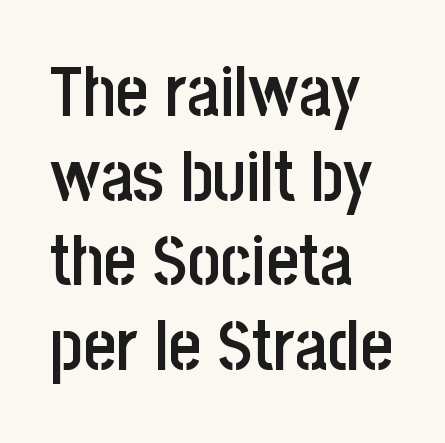
There is no visible air inserted between adjacent glyphs. Reading down the block, your eye returns to a fixed left position each line. Firm but not heavy-handed strokes: this text is semibold. The baseline area is clear.
